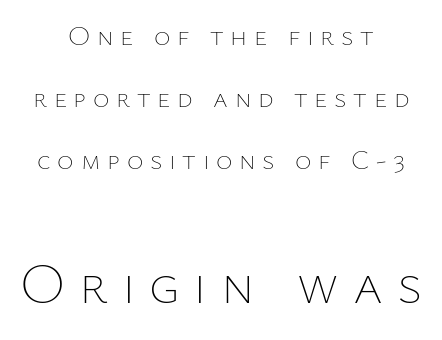
{"italic": "no", "bold": "no", "weight": "thin", "width": "normal", "stroke_contrast": "low", "x_height": "medium", "monospaced": "no", "underline": "no", "align": "center", "line_spacing": "loose", "line_spacing_ratio": 2.22, "letter_spacing": "wide", "letter_spacing_em": 0.24, "larger_block": "second", "size_ratio": 2.04, "glyph_px": 57}
